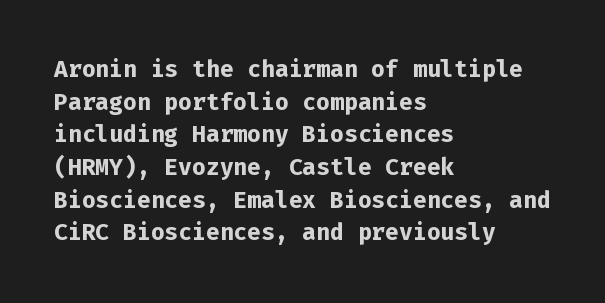
{"italic": "no", "bold": "yes", "underline": "no", "align": "left", "line_spacing": "normal", "line_spacing_ratio": 1.42, "letter_spacing": "normal", "letter_spacing_em": 0.0, "glyph_px": 23}
